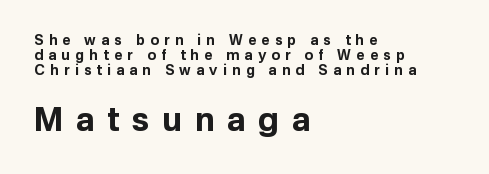
A typesetter would call this proportional, since set widths differ per character. The sample has been set heavy, in full bold. Loose tracking; the words dissolve into strings of separated letters. This sample uses an upright cut, with every glyph sitting square on the baseline. Type size steps up from the first block to the second.
